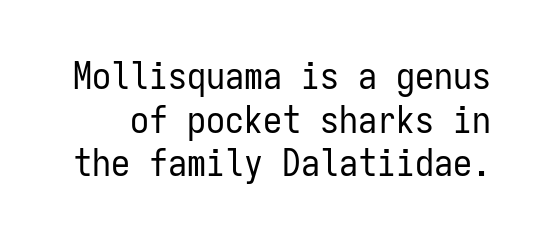
Q: Is the text bold? A: No.
Q: Is the text italic (slanted)? A: No, it is upright.
Q: Is the typeface a serif or a sans-serif typeface? A: Sans-serif.
Q: Is the text underlined? A: No.
Q: Is the spacing between letters normal or unusually wide? A: Normal.
Q: Is the spacing between lines tight, normal or loose? A: Tight.
Q: Width (condensed, normal, or wide)? A: Condensed.
Q: Stroke contrast? A: Low.
Q: x-height? A: Medium.
Q: Monospaced? A: Yes.
